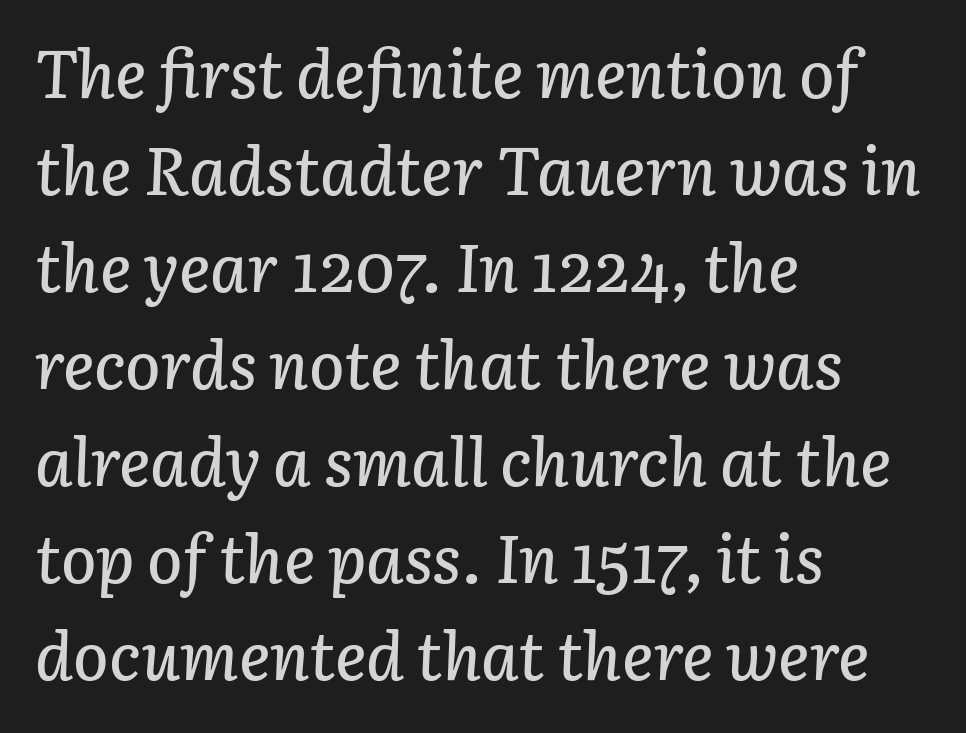
Horizontally, the lines are justified to the leading edge only. Is this a fixed-width face? No — the glyphs have proportional, varying widths. Students, observe: this is what conventionally led text looks like. Yep, that's italic — everything's leaning. Caption: standard tracking, unaltered. Anything drawn beneath the words? Only blank space.
